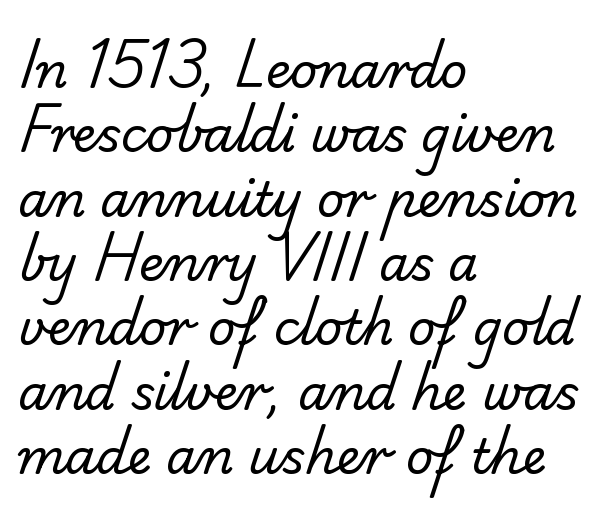
Q: Is the text bold? A: No.
Q: Is the typeface a serif or a sans-serif typeface? A: Sans-serif.
Q: Is the text underlined? A: No.
Q: How is the paragraph aligned? A: Left-aligned.
Q: Is the spacing between letters normal or unusually wide? A: Normal.
Q: Is the spacing between lines tight, normal or loose? A: Normal.
Q: Width (condensed, normal, or wide)? A: Normal.
Q: Stroke contrast? A: Low.
Q: x-height? A: Small.
Q: Monospaced? A: No.
